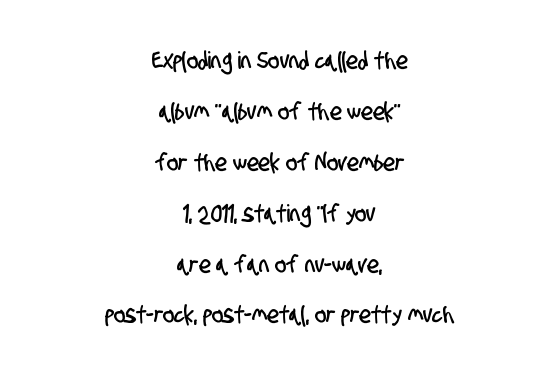
Q: Is the text underlined? A: No.
Q: How is the paragraph aligned? A: Centered.
Q: Is the spacing between letters normal or unusually wide? A: Normal.
Q: Is the spacing between lines tight, normal or loose? A: Loose.
